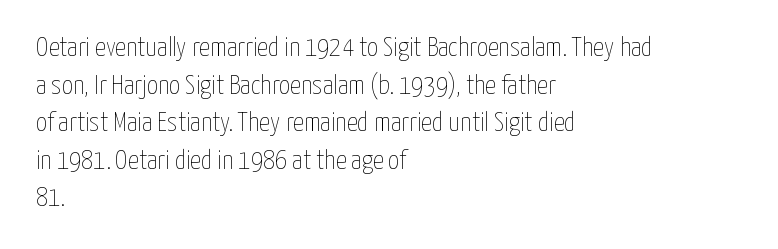
{"italic": "no", "bold": "no", "underline": "no", "align": "left", "line_spacing": "normal", "line_spacing_ratio": 1.39, "letter_spacing": "normal", "letter_spacing_em": 0.0, "glyph_px": 27}
